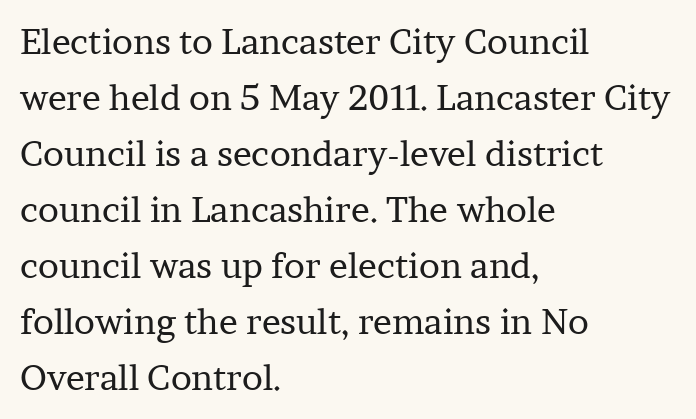
The image shows 35 px regular-weight serif type, upright; set left-aligned, normal line spacing (1.6x), normal letter spacing, not underlined; low stroke contrast and a medium x-height.
